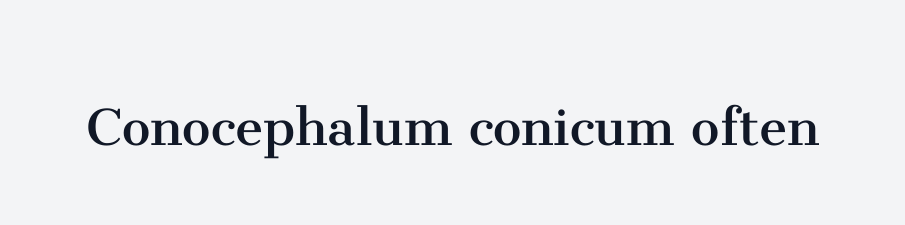
{"serif": "yes", "italic": "no", "bold": "no", "weight": "regular", "width": "normal", "stroke_contrast": "medium", "x_height": "medium", "monospaced": "no", "underline": "no", "letter_spacing": "normal", "letter_spacing_em": 0.0, "glyph_px": 64}
